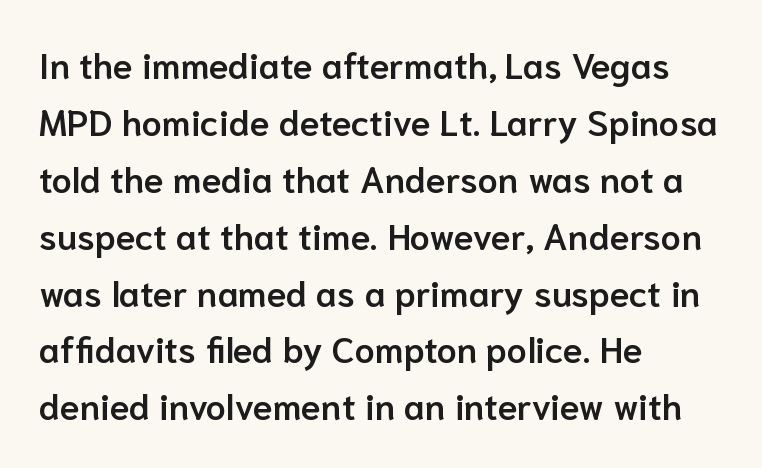
Q: Is the text bold? A: Semi-bold.
Q: Is the text italic (slanted)? A: No, it is upright.
Q: Is the typeface a serif or a sans-serif typeface? A: Sans-serif.
Q: Is the text underlined? A: No.
Q: How is the paragraph aligned? A: Left-aligned.
Q: Is the spacing between letters normal or unusually wide? A: Normal.
Q: Is the spacing between lines tight, normal or loose? A: Normal.
Q: Width (condensed, normal, or wide)? A: Normal.
Q: Stroke contrast? A: Low.
Q: x-height? A: Medium.
Q: Monospaced? A: No.
